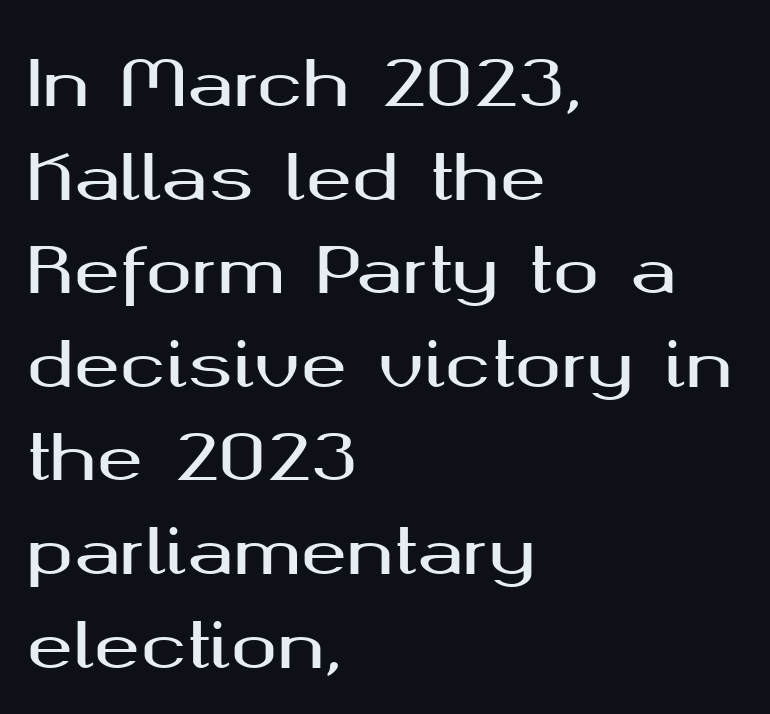
The image shows 62 px wide sans-serif type, upright; set left-aligned, normal line spacing (1.51x), normal letter spacing, not underlined; medium stroke contrast and a medium x-height.
